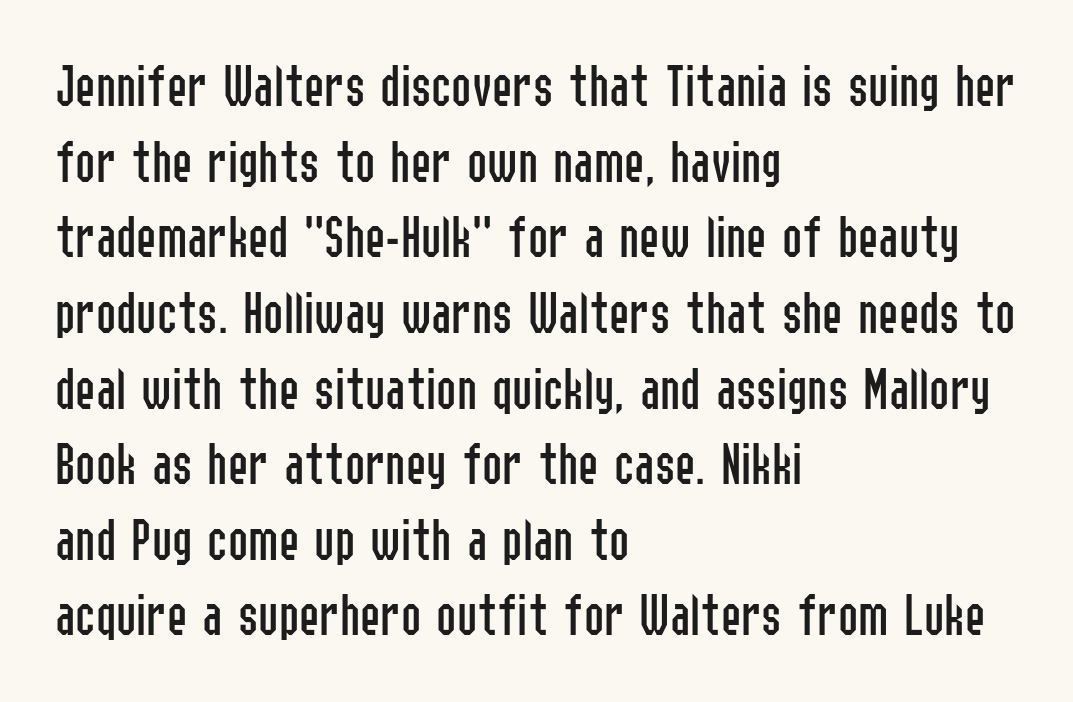
This sample uses a sans-serif face. This sample has the flowing, uneven cadence of proportional lettering. Bare-footed words on every line. The letters stand straight up with perfectly vertical stems.
